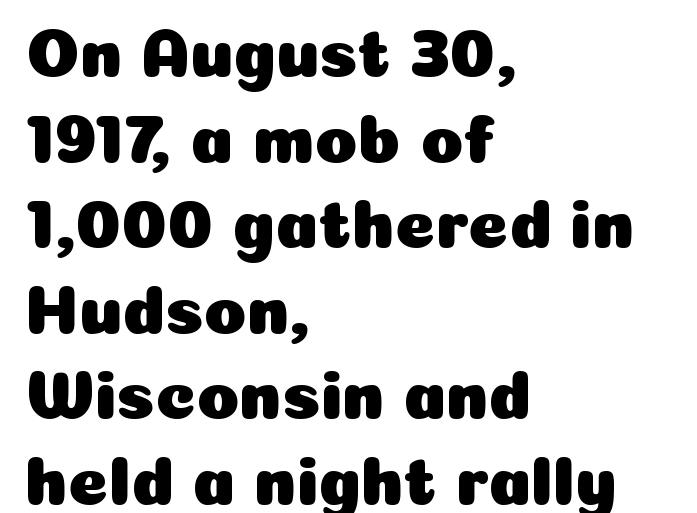
Spacing verdict: proportional, widths tailored to each character. The font family rendered here belongs to the sans-serif group. Leftover space on each line is placed entirely after the last word. Each word holds together tightly as a unit, with standard inter-letter gaps. No word sits above an underline. Notice how the stems are strictly vertical — no italics here.
